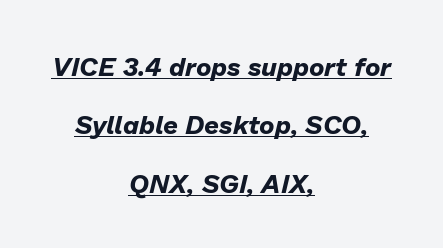
{"italic": "yes", "lean": "right", "slant_degrees": 13, "bold": "yes", "underline": "yes", "align": "center", "line_spacing": "loose", "line_spacing_ratio": 2.25, "letter_spacing": "normal", "letter_spacing_em": 0.0, "glyph_px": 26}
